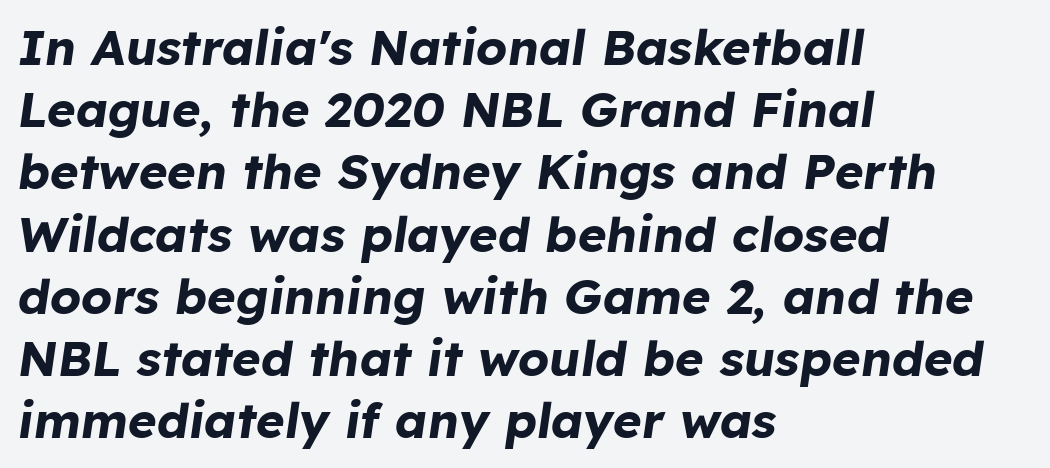
{"italic": "yes", "lean": "right", "slant_degrees": 8, "bold": "yes", "weight": "bold", "width": "normal", "stroke_contrast": "low", "x_height": "medium", "monospaced": "no", "underline": "no", "align": "left", "line_spacing": "normal", "line_spacing_ratio": 1.27, "letter_spacing": "normal", "letter_spacing_em": 0.0, "glyph_px": 49}
